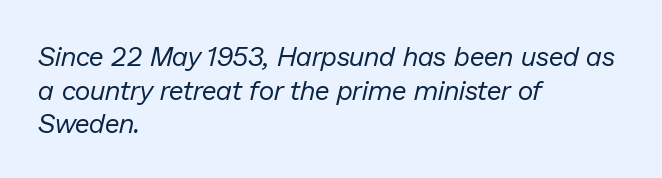
{"italic": "yes", "lean": "right", "slant_degrees": 13, "bold": "no", "underline": "no", "align": "left", "line_spacing": "normal", "line_spacing_ratio": 1.25, "letter_spacing": "normal", "letter_spacing_em": 0.0, "glyph_px": 27}
